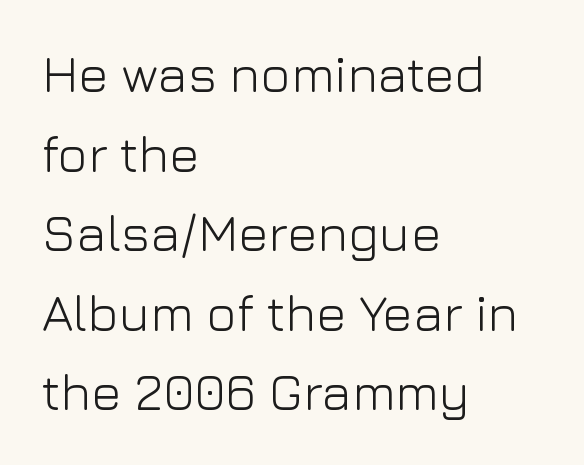
The image shows 51 px light sans-serif type, upright; set left-aligned, normal line spacing (1.56x), normal letter spacing, not underlined; low stroke contrast and a medium x-height.
